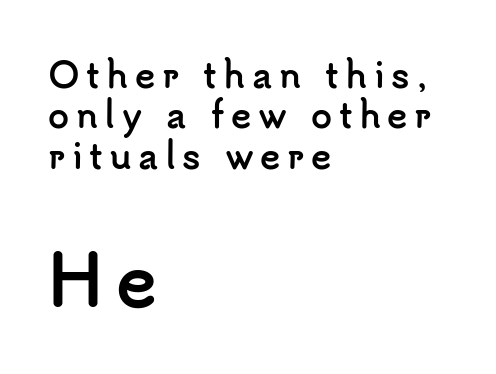
Q: Is the text bold? A: Yes.
Q: Is the text italic (slanted)? A: No, it is upright.
Q: Is the typeface a serif or a sans-serif typeface? A: Sans-serif.
Q: Is the text underlined? A: No.
Q: How is the paragraph aligned? A: Left-aligned.
Q: Which block of text is set in a larger size, the first (top) or the second (bottom)? A: The second (bottom) one.
Q: Width (condensed, normal, or wide)? A: Normal.
Q: Stroke contrast? A: Low.
Q: x-height? A: Small.
Q: Monospaced? A: No.
